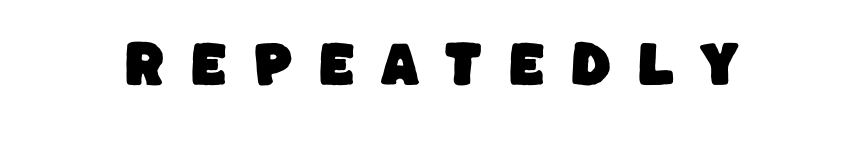
The image shows 49 px sans-serif type; set unusually wide letter spacing (+0.5 em), not underlined; low stroke contrast and a large x-height.
